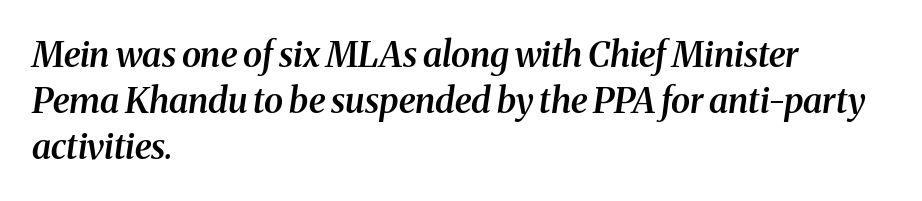
{"serif": "yes", "italic": "yes", "lean": "right", "slant_degrees": 8, "bold": "semi", "weight": "semibold", "width": "normal", "stroke_contrast": "medium", "x_height": "medium", "monospaced": "no", "underline": "no", "align": "left", "line_spacing": "normal", "line_spacing_ratio": 1.31, "letter_spacing": "normal", "letter_spacing_em": 0.0, "glyph_px": 35}
